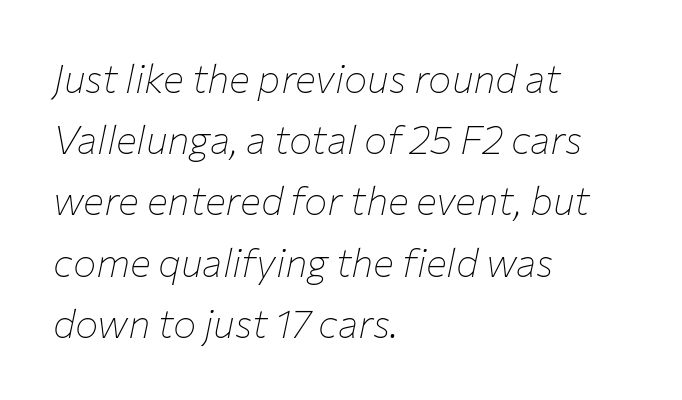
Q: Is the text bold? A: No.
Q: Is the text italic (slanted)? A: Yes, it leans right by about 12 degrees.
Q: Is the text underlined? A: No.
Q: How is the paragraph aligned? A: Left-aligned.
Q: Is the spacing between letters normal or unusually wide? A: Normal.
Q: Is the spacing between lines tight, normal or loose? A: Normal.
Q: Width (condensed, normal, or wide)? A: Normal.
Q: Stroke contrast? A: Low.
Q: x-height? A: Medium.
Q: Monospaced? A: No.
